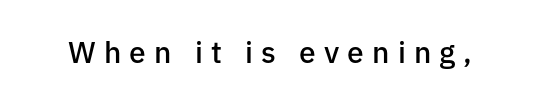
The line texture is sparse and dotted thanks to wide tracking. Posture: upright roman. This is moderately heavy type, rendered in semibold. Think of a printed novel: that variable character pitch is what you see here. The text was rendered using a sans face with plain stroke endings.
